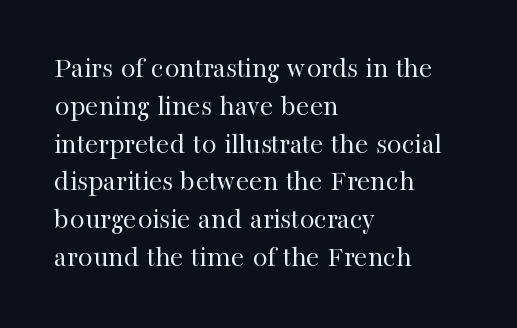
Q: Is the text bold? A: No.
Q: Is the text italic (slanted)? A: No, it is upright.
Q: Is the typeface a serif or a sans-serif typeface? A: Serif.
Q: Is the text underlined? A: No.
Q: How is the paragraph aligned? A: Left-aligned.
Q: Is the spacing between letters normal or unusually wide? A: Normal.
Q: Is the spacing between lines tight, normal or loose? A: Normal.
Q: Width (condensed, normal, or wide)? A: Normal.
Q: Stroke contrast? A: High.
Q: x-height? A: Medium.
Q: Monospaced? A: No.
